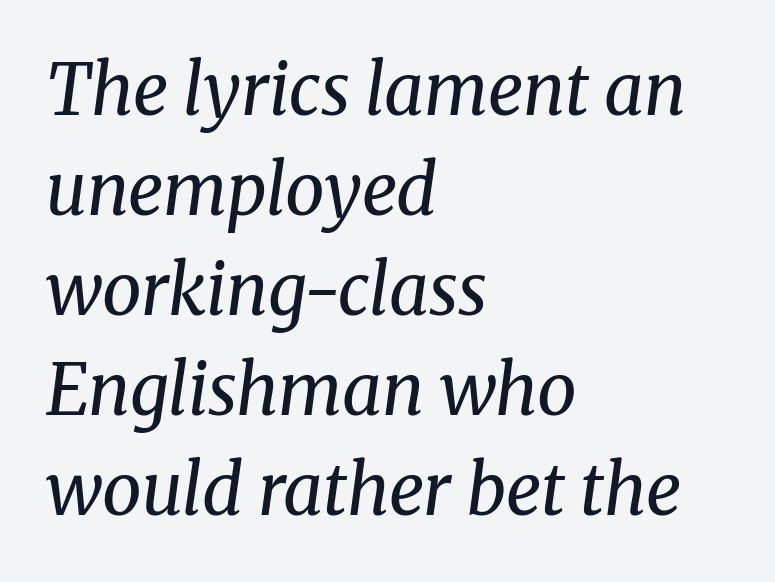
Horizontal bands of white between lines are of average thickness. Designer's note — italics engaged. Each line starts at the same left margin while the right side varies. Look at the tracking — it's just the regular setting, nothing added. Underline: absent.
